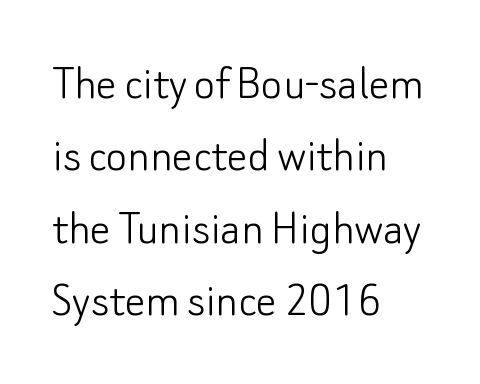
Q: Is the text bold? A: No.
Q: Is the text italic (slanted)? A: No, it is upright.
Q: Is the typeface a serif or a sans-serif typeface? A: Sans-serif.
Q: Is the text underlined? A: No.
Q: How is the paragraph aligned? A: Left-aligned.
Q: Is the spacing between letters normal or unusually wide? A: Normal.
Q: Is the spacing between lines tight, normal or loose? A: Normal.
Q: Width (condensed, normal, or wide)? A: Normal.
Q: Stroke contrast? A: Low.
Q: x-height? A: Small.
Q: Monospaced? A: No.
